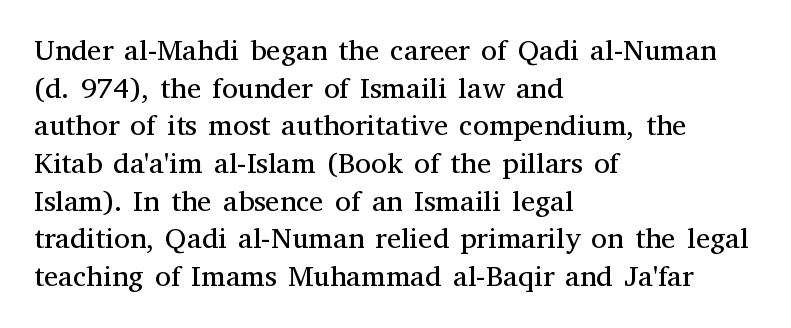
The cut favours lightness, reaching ordinary text weight at its darkest. In terms of letterform style, serifs are clearly present. The glyphs are unaccompanied by any horizontal stroke below them. Whoever set this chose a conventional vertical rhythm. It's the straight-up-and-down kind of type. This sample has the flowing, uneven cadence of proportional lettering.
